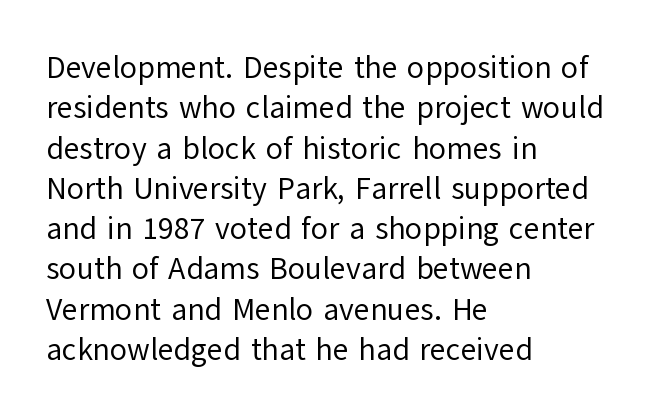
Descender tails drop into unmarked territory. Is the block centered? No — it sits flush against the left margin. You can tell it's not italic because the verticals are truly vertical. Do the characters align in a grid? No, the font is proportional.
